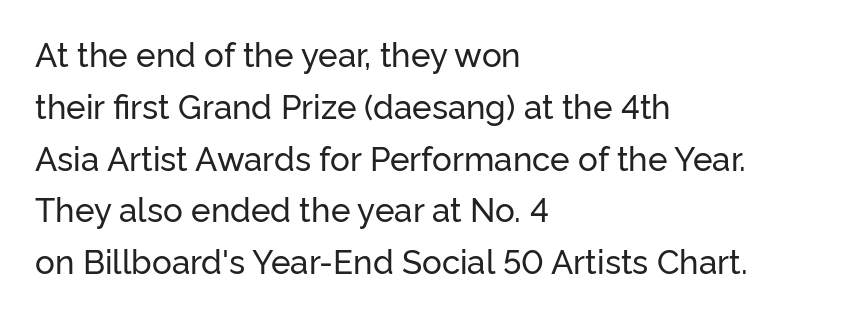
{"serif": "no", "italic": "no", "width": "normal", "stroke_contrast": "low", "x_height": "medium", "monospaced": "no", "underline": "no", "align": "left", "line_spacing": "normal", "line_spacing_ratio": 1.57, "letter_spacing": "normal", "letter_spacing_em": 0.0, "glyph_px": 33}
